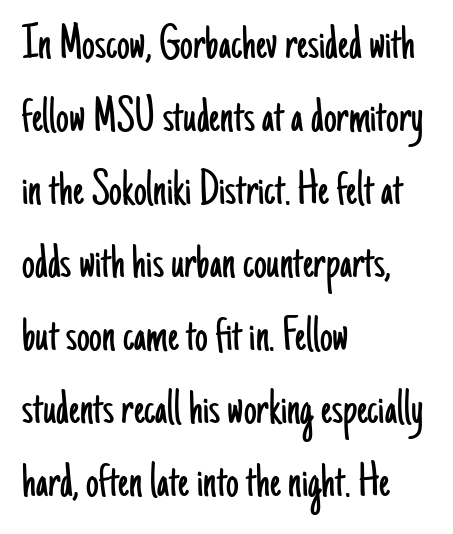
Where is the straight margin? On the left. The lettering stays uniformly vertical, giving the passage a roman look. Is this a sans? Yes — the strokes have no serifs. Each stroke keeps to a modest, everyday thickness or less. The rendering uses natural spacing where letterforms have individual widths. No extra tracking has been applied to these lines.
